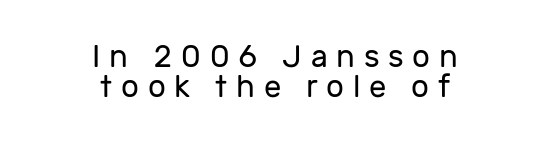
The typesetting does not lean heavy: it is not bold. Tightly led — the rows are bunched. Clear beneath every line of the passage. The horizontal fit of the characters is loose and conspicuously gappy.
